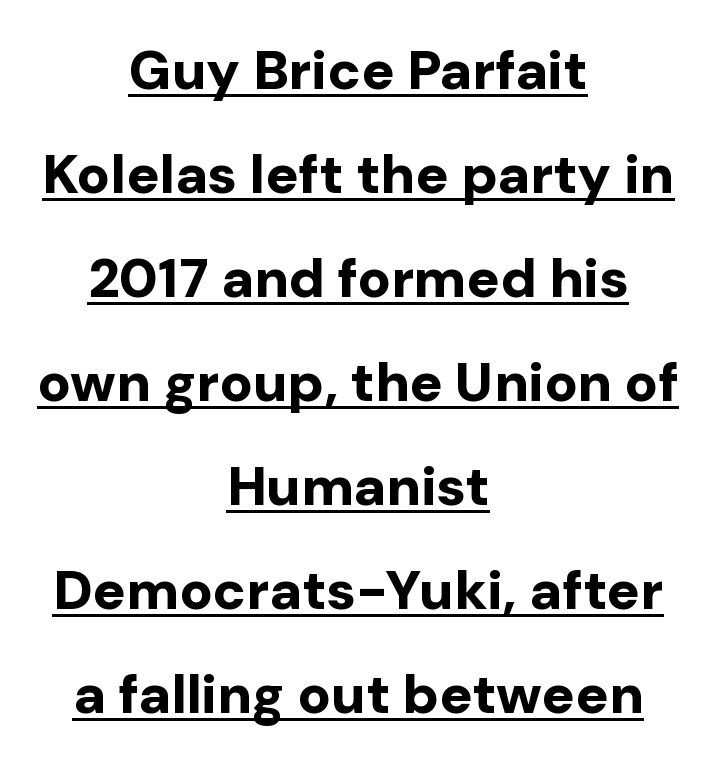
The image shows 55 px bold sans-serif type, upright; set centered, line spacing 1.89x, normal letter spacing, underlined; low stroke contrast and a medium x-height.
